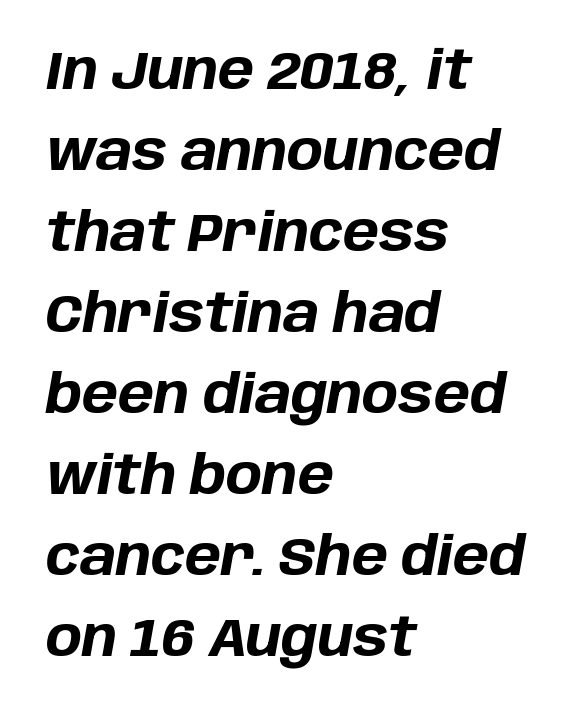
The image shows 54 px bold type, italic (leaning right); set left-aligned, normal line spacing (1.5x), normal letter spacing, not underlined; low stroke contrast and a large x-height.
